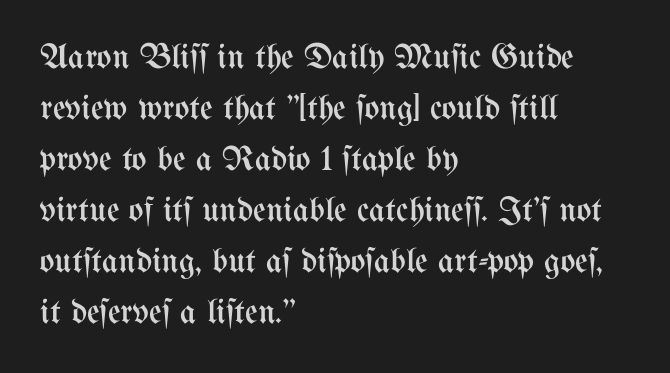
The words here are not underlined. The passage shown is typed in a proportional face where columns would drift. Letter spacing: default. The letterforms sit at book weight or below. Notice how the stems are strictly vertical — no italics here. Compared with typical paragraphs, the rows here are spaced about the same.
